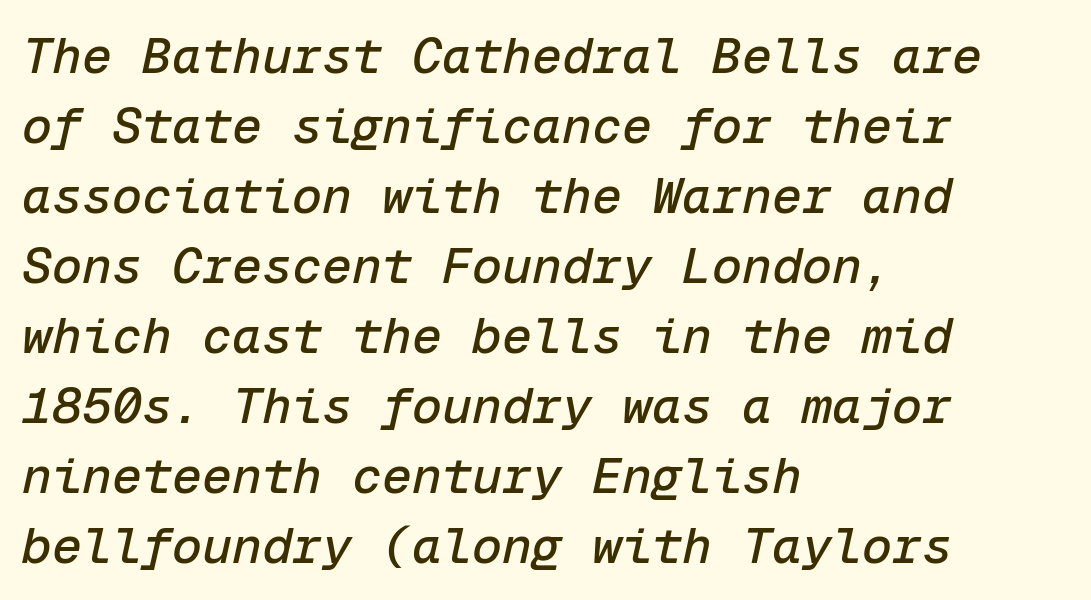
{"italic": "yes", "lean": "right", "slant_degrees": 12, "width": "normal", "stroke_contrast": "low", "x_height": "medium", "monospaced": "yes", "underline": "no", "align": "left", "line_spacing": "normal", "line_spacing_ratio": 1.4, "letter_spacing": "normal", "letter_spacing_em": 0.0, "glyph_px": 50}
